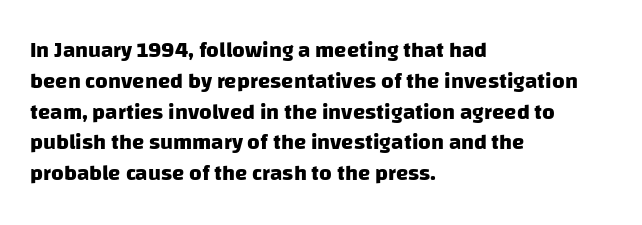
Q: Is the text bold? A: Yes.
Q: Is the text underlined? A: No.
Q: How is the paragraph aligned? A: Left-aligned.
Q: Is the spacing between letters normal or unusually wide? A: Normal.
Q: Is the spacing between lines tight, normal or loose? A: Normal.
